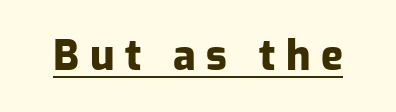
The image shows 41 px heavy sans-serif type, upright; set unusually wide letter spacing (+0.26 em), underlined; low stroke contrast and a medium x-height.
